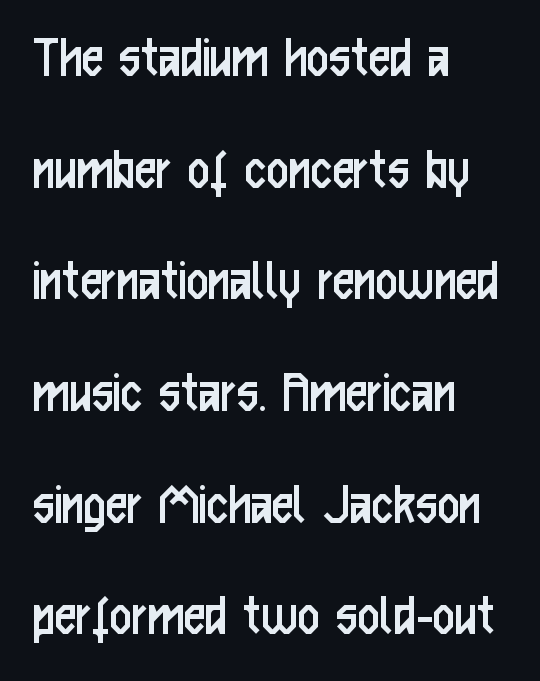
The image shows 61 px regular-weight, condensed sans-serif type, upright; set left-aligned, line spacing 1.83x, normal letter spacing, not underlined; low stroke contrast and a medium x-height.
